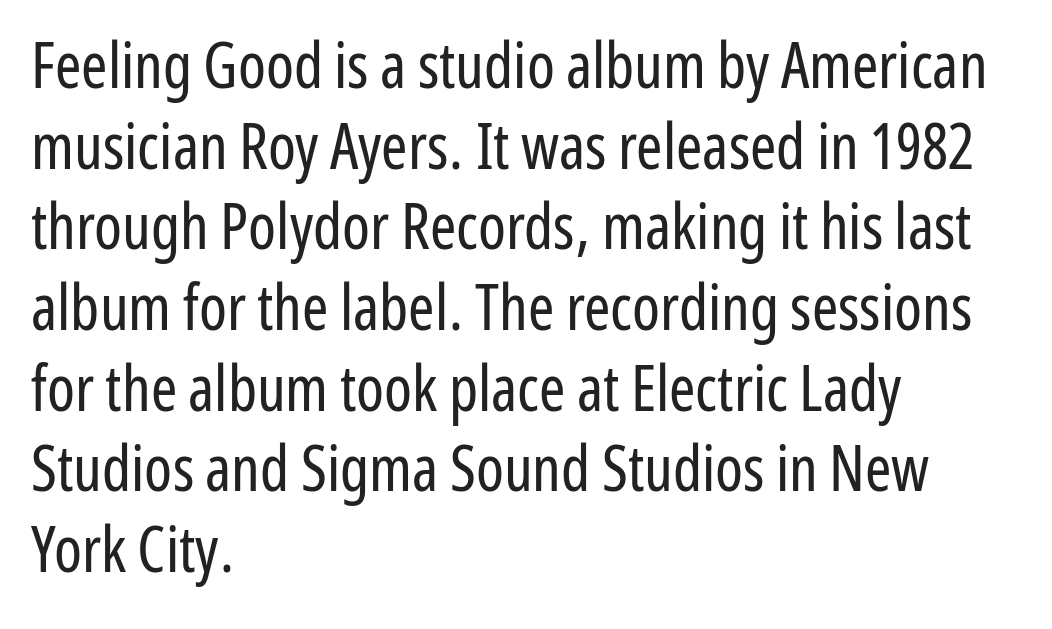
{"serif": "no", "italic": "no", "bold": "no", "weight": "regular", "width": "condensed", "stroke_contrast": "low", "x_height": "medium", "monospaced": "no", "underline": "no", "align": "left", "line_spacing": "normal", "line_spacing_ratio": 1.28, "letter_spacing": "normal", "letter_spacing_em": 0.0, "glyph_px": 63}
